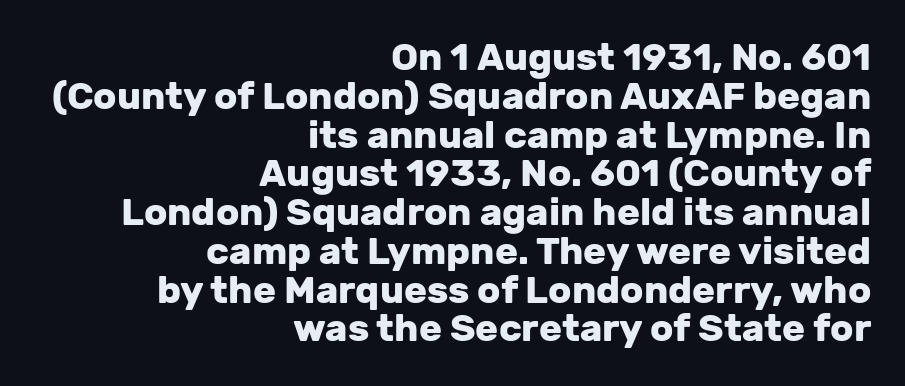
{"serif": "no", "italic": "no", "bold": "yes", "weight": "heavy", "width": "normal", "stroke_contrast": "low", "x_height": "medium", "monospaced": "no", "underline": "no", "align": "right", "line_spacing": "tight", "line_spacing_ratio": 1.02, "letter_spacing": "normal", "letter_spacing_em": 0.0, "glyph_px": 38}
